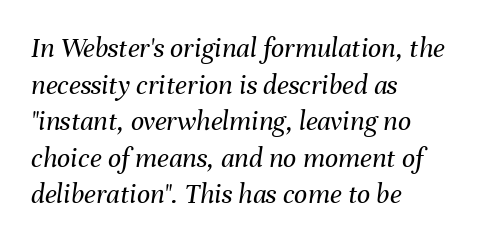
{"italic": "yes", "lean": "right", "slant_degrees": 8, "bold": "no", "weight": "regular", "width": "normal", "stroke_contrast": "medium", "x_height": "medium", "monospaced": "no", "underline": "no", "align": "left", "line_spacing": "normal", "line_spacing_ratio": 1.26, "letter_spacing": "normal", "letter_spacing_em": 0.0, "glyph_px": 29}
